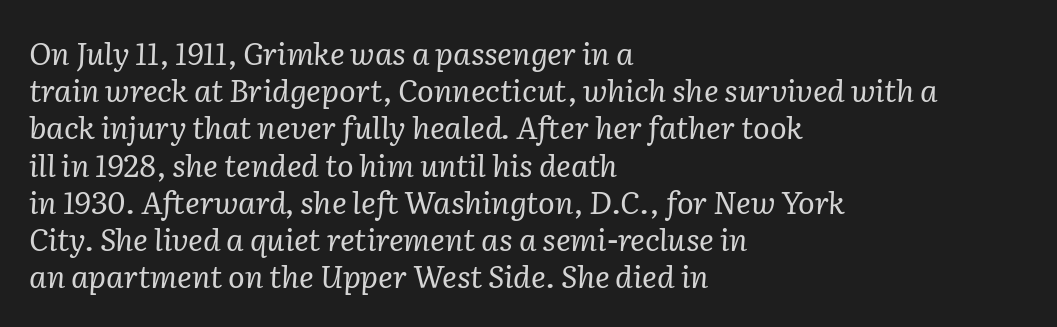
The image shows 31 px regular-weight serif type, italic (leaning right); set left-aligned, line spacing 1.2x, normal letter spacing, not underlined; low stroke contrast and a medium x-height.
